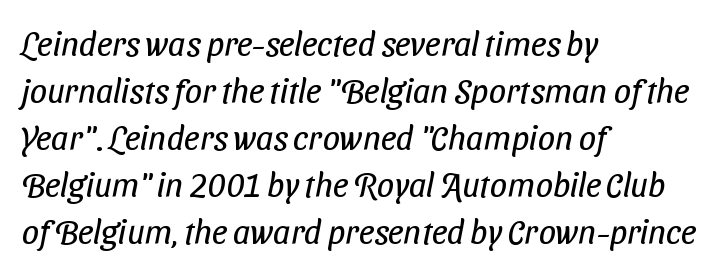
{"serif": "no", "bold": "no", "weight": "regular", "width": "condensed", "stroke_contrast": "low", "x_height": "medium", "monospaced": "no", "underline": "no", "align": "left", "line_spacing": "normal", "line_spacing_ratio": 1.38, "letter_spacing": "normal", "letter_spacing_em": 0.0, "glyph_px": 34}
